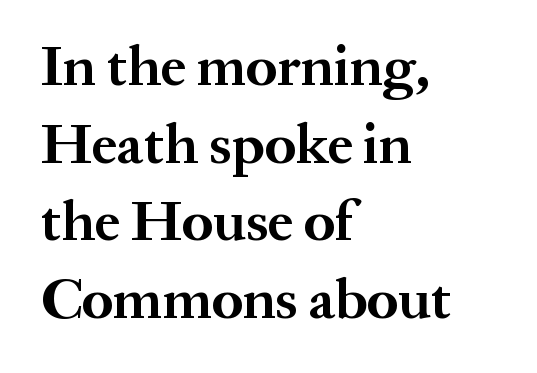
Q: Is the text bold? A: Yes.
Q: Is the text italic (slanted)? A: No, it is upright.
Q: Is the typeface a serif or a sans-serif typeface? A: Serif.
Q: Is the text underlined? A: No.
Q: How is the paragraph aligned? A: Left-aligned.
Q: Is the spacing between letters normal or unusually wide? A: Normal.
Q: Is the spacing between lines tight, normal or loose? A: Normal.
Q: Width (condensed, normal, or wide)? A: Normal.
Q: Stroke contrast? A: Medium.
Q: x-height? A: Medium.
Q: Monospaced? A: No.
